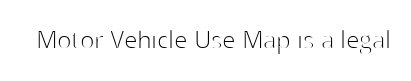
Is the stroke heavy? The answer is a plain regular-or-lighter. This is roman type, the default non-slanted kind. Just letters on the line, the space beneath them empty. The face used here is proportionally spaced, like ordinary book or web type.
